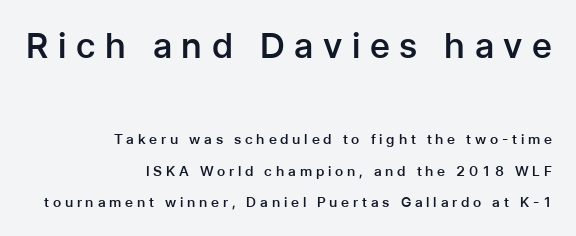
{"serif": "no", "italic": "no", "bold": "semi", "weight": "semibold", "width": "normal", "stroke_contrast": "low", "x_height": "medium", "monospaced": "no", "underline": "no", "align": "right", "line_spacing": "loose", "line_spacing_ratio": 2.24, "letter_spacing": "wide", "letter_spacing_em": 0.27, "larger_block": "first", "size_ratio": 2.5, "glyph_px": 35}
